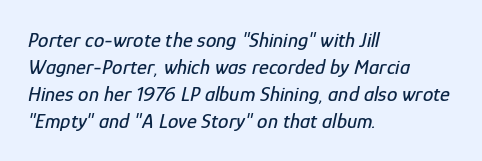
Q: Is the text italic (slanted)? A: Yes, it leans right by about 12 degrees.
Q: Is the text underlined? A: No.
Q: How is the paragraph aligned? A: Left-aligned.
Q: Is the spacing between letters normal or unusually wide? A: Normal.
Q: Is the spacing between lines tight, normal or loose? A: Normal.
